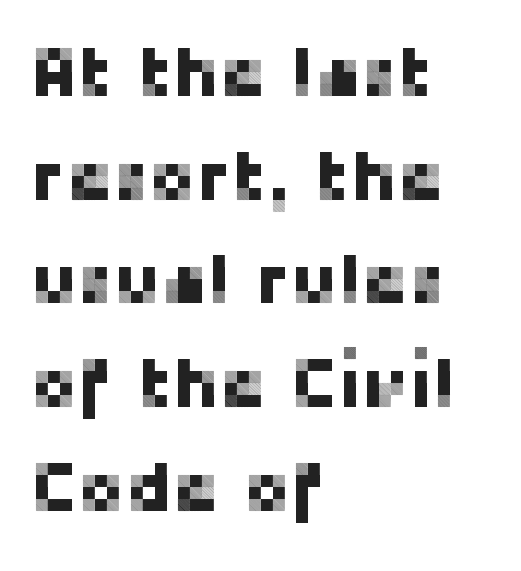
The image shows 71 px sans-serif type, upright; set left-aligned, normal line spacing (1.46x), normal letter spacing, not underlined; low stroke contrast and a medium x-height.
